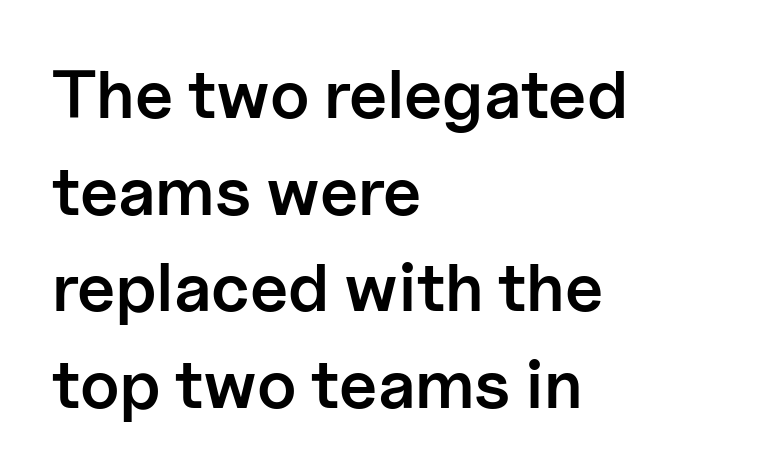
The image shows 68 px semibold sans-serif type, upright; set left-aligned, normal line spacing (1.42x), normal letter spacing, not underlined; low stroke contrast and a medium x-height.
